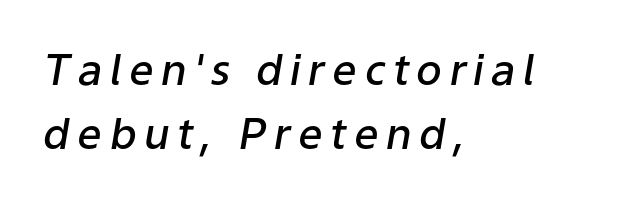
Q: Is the text bold? A: Semi-bold.
Q: Is the text italic (slanted)? A: Yes, it leans right by about 9 degrees.
Q: Is the text underlined? A: No.
Q: How is the paragraph aligned? A: Left-aligned.
Q: Is the spacing between lines tight, normal or loose? A: Normal.
Q: Width (condensed, normal, or wide)? A: Normal.
Q: Stroke contrast? A: Low.
Q: x-height? A: Medium.
Q: Monospaced? A: No.
